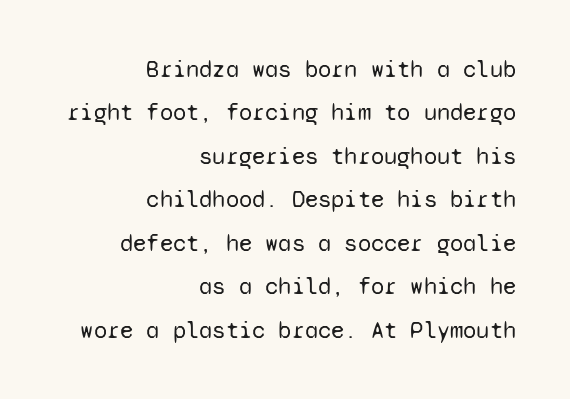
Beneath every word, the page is bare. Notice how the stems are strictly vertical — no italics here. The weight would be labelled regular, book, light, or lighter still. The paragraph shown leans on its right margin.
